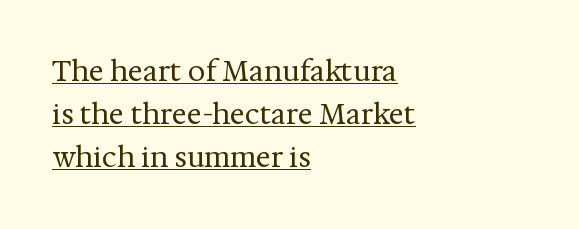
What decoration does the sample have? An underline. Note: serifs present on the glyphs. Every row of glyphs begins at an identical x-position on the left. Think of a printed novel: that variable character pitch is what you see here.
